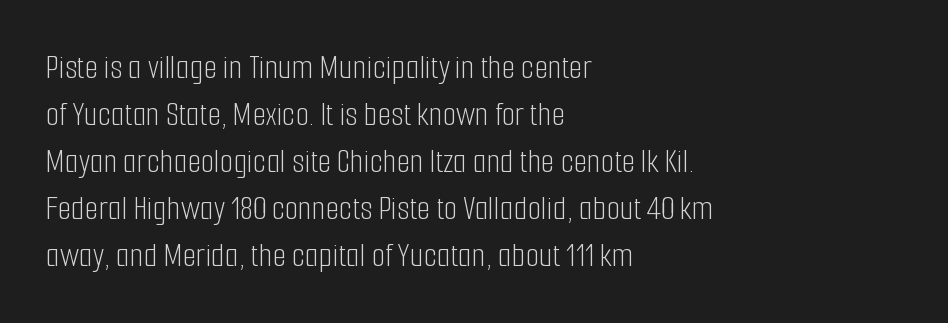
The image shows 35 px light, condensed sans-serif type, upright; set left-aligned, normal line spacing (1.34x), normal letter spacing, not underlined; low stroke contrast and a medium x-height.
